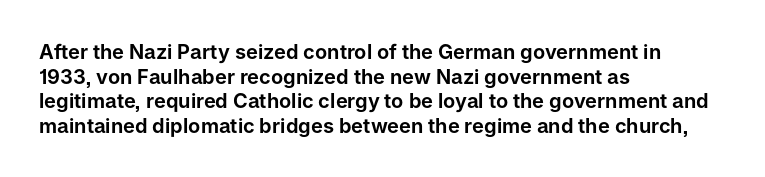
{"italic": "no", "underline": "no", "align": "left", "line_spacing_ratio": 1.23, "letter_spacing": "normal", "letter_spacing_em": 0.0, "glyph_px": 20}
